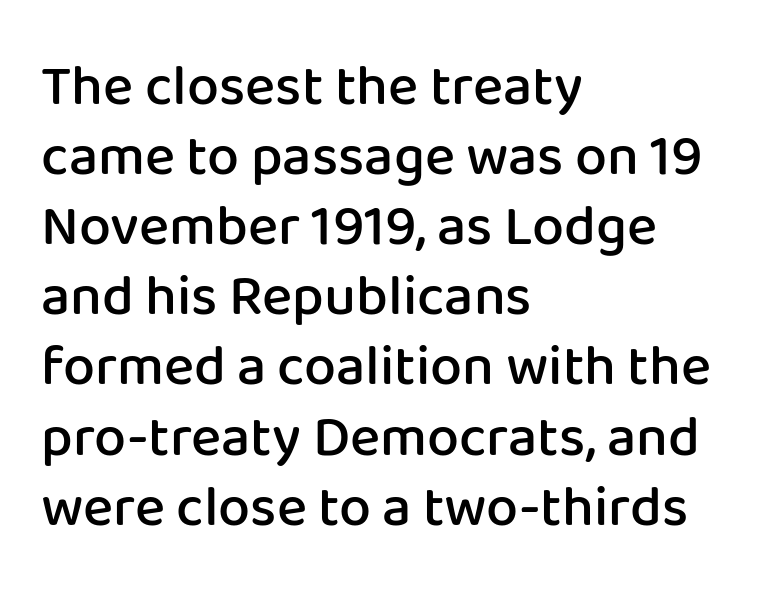
A typesetter would mark this as roman, not italic. On the weight axis this lands at semibold, roughly 600. Where is the straight margin? On the left. The letterforms sit shoulder to shoulder at normal distance.
